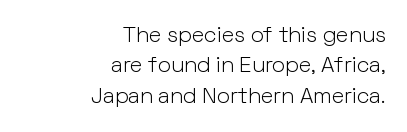
{"italic": "no", "bold": "no", "underline": "no", "align": "right", "line_spacing": "normal", "line_spacing_ratio": 1.38, "letter_spacing": "normal", "letter_spacing_em": 0.0, "glyph_px": 22}
